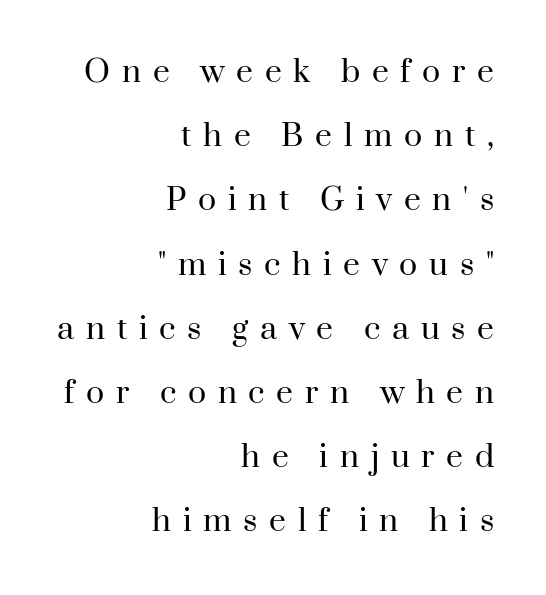
The image shows 30 px regular-weight serif type, upright; set right-aligned, loose line spacing (2.14x), unusually wide letter spacing (+0.39 em), not underlined; high stroke contrast and a small x-height.
